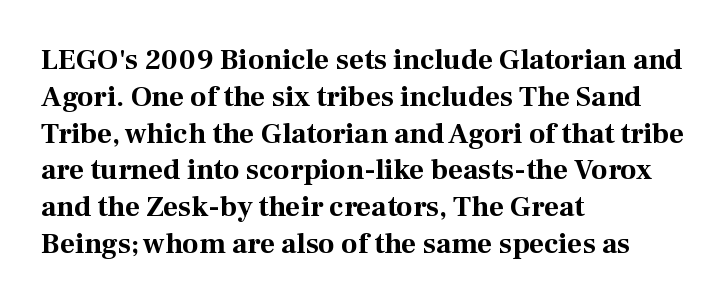
Compared with typical body copy, the letter spacing here is the same. The space beneath each line is pristine and unruled. Thick stems and heavy bowls — unmistakably bold. Do the characters align in a grid? No, the font is proportional.
